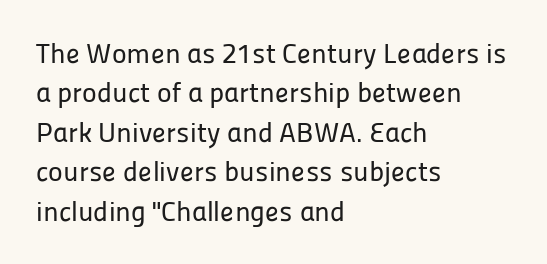
Q: Is the text italic (slanted)? A: No, it is upright.
Q: Is the typeface a serif or a sans-serif typeface? A: Sans-serif.
Q: Is the text underlined? A: No.
Q: How is the paragraph aligned? A: Left-aligned.
Q: Is the spacing between letters normal or unusually wide? A: Normal.
Q: Is the spacing between lines tight, normal or loose? A: Normal.
Q: Width (condensed, normal, or wide)? A: Normal.
Q: Stroke contrast? A: Low.
Q: x-height? A: Medium.
Q: Monospaced? A: No.
